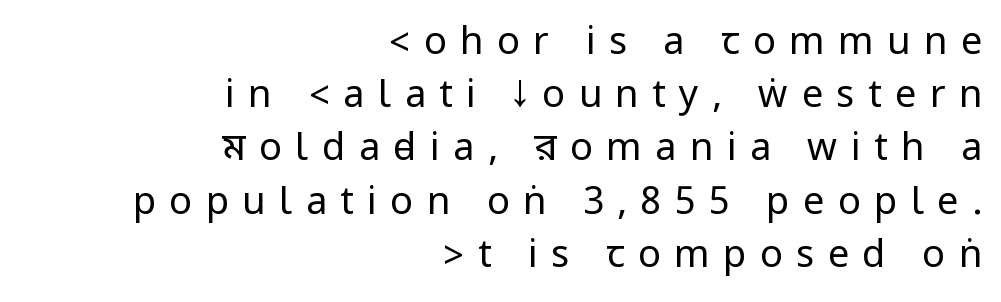
Q: Is the text bold? A: No.
Q: Is the text italic (slanted)? A: No, it is upright.
Q: Is the typeface a serif or a sans-serif typeface? A: Sans-serif.
Q: Is the text underlined? A: No.
Q: How is the paragraph aligned? A: Right-aligned.
Q: Is the spacing between letters normal or unusually wide? A: Unusually wide.
Q: Is the spacing between lines tight, normal or loose? A: Normal.
Q: Width (condensed, normal, or wide)? A: Condensed.
Q: Stroke contrast? A: Low.
